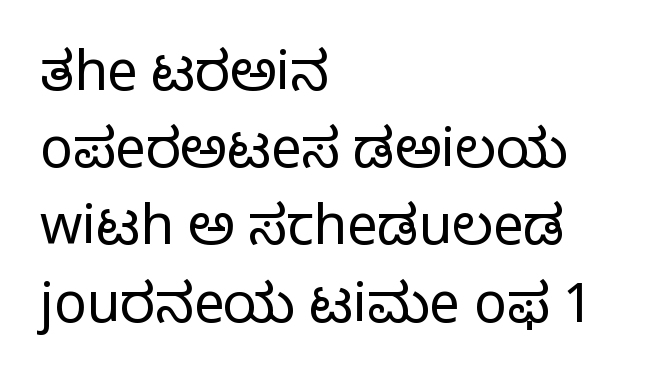
Q: Is the text bold? A: No.
Q: Is the text italic (slanted)? A: No, it is upright.
Q: Is the typeface a serif or a sans-serif typeface? A: Sans-serif.
Q: Is the text underlined? A: No.
Q: How is the paragraph aligned? A: Left-aligned.
Q: Is the spacing between letters normal or unusually wide? A: Normal.
Q: Is the spacing between lines tight, normal or loose? A: Normal.
Q: Width (condensed, normal, or wide)? A: Normal.
Q: Stroke contrast? A: Low.
Q: x-height? A: Medium.
Q: Monospaced? A: No.
